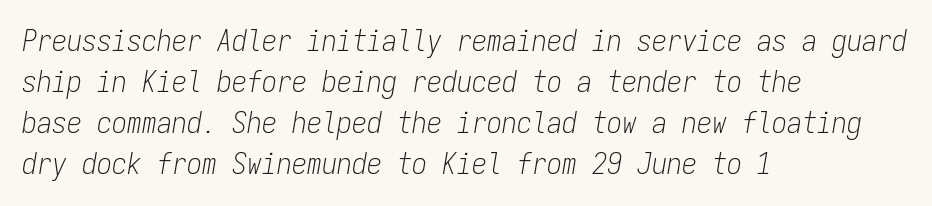
The image shows 30 px light, condensed type, italic (leaning right), monospaced; set left-aligned, normal line spacing (1.37x), normal letter spacing, not underlined; low stroke contrast and a medium x-height.
